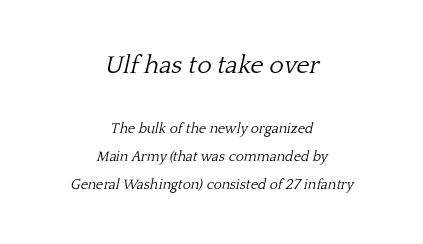
Q: Is the text bold? A: No.
Q: Is the text italic (slanted)? A: Yes, it leans right by about 13 degrees.
Q: Is the text underlined? A: No.
Q: How is the paragraph aligned? A: Centered.
Q: Is the spacing between letters normal or unusually wide? A: Normal.
Q: Is the spacing between lines tight, normal or loose? A: Loose.
Q: Which block of text is set in a larger size, the first (top) or the second (bottom)? A: The first (top) one.
